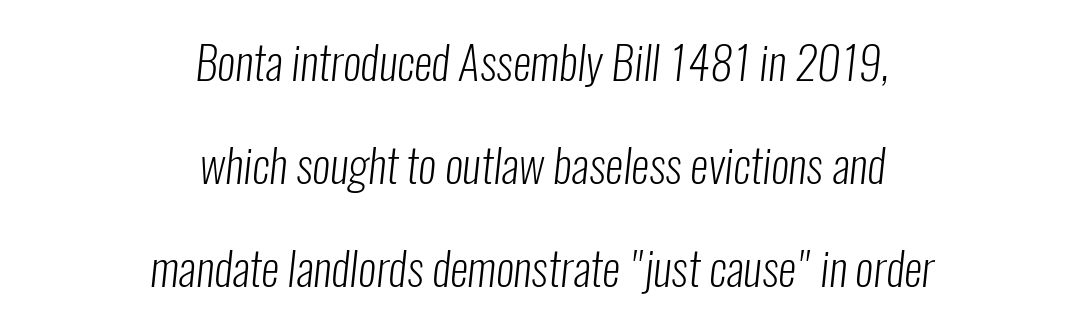
The image shows 46 px light, condensed sans-serif type; set centered, loose line spacing (2.24x), normal letter spacing, not underlined; low stroke contrast and a medium x-height.
